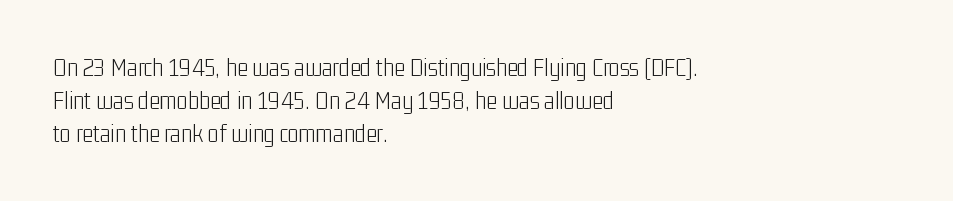
{"italic": "no", "bold": "no", "underline": "no", "align": "left", "line_spacing": "normal", "line_spacing_ratio": 1.26, "letter_spacing": "normal", "letter_spacing_em": 0.0, "glyph_px": 26}
